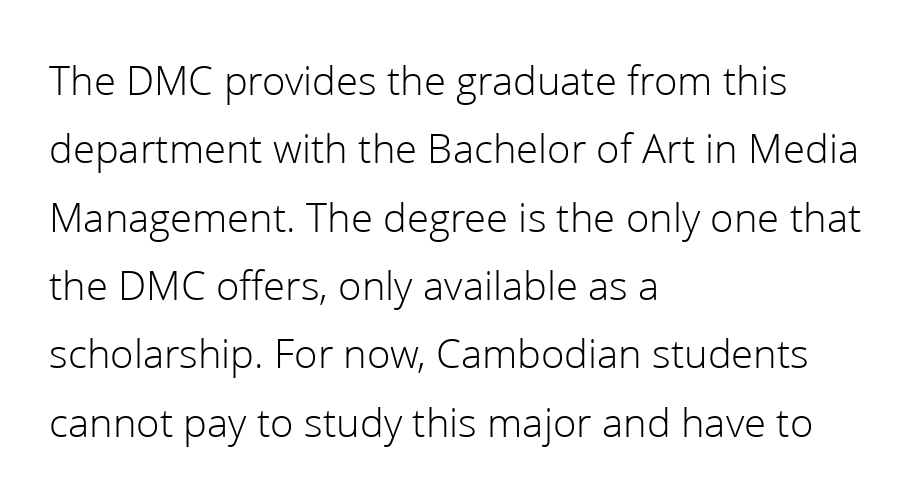
The line-height multiplier appears to be the usual default. The passage shown is typed in a proportional face where columns would drift. This is roman type, the default non-slanted kind. Line beginnings align vertically; line endings do not. Bare-footed words on every line. The glyphs in this specimen are sans serif.
